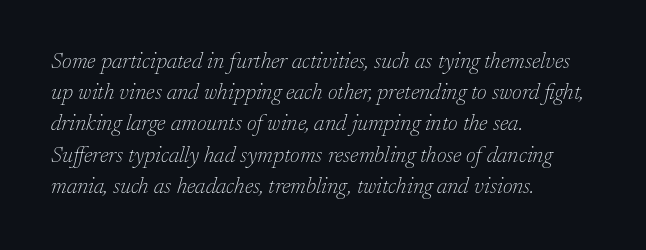
{"italic": "yes", "lean": "right", "slant_degrees": 17, "bold": "no", "underline": "no", "align": "left", "line_spacing": "normal", "line_spacing_ratio": 1.42, "letter_spacing": "normal", "letter_spacing_em": 0.0, "glyph_px": 22}
